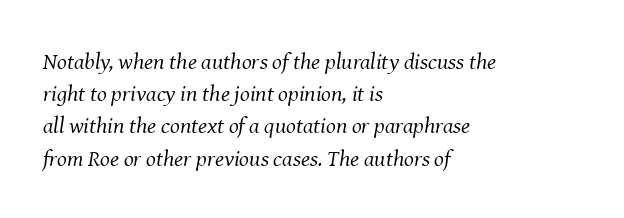
The image shows 23 px text type, italic (leaning right); set left-aligned, normal line spacing (1.4x), normal letter spacing, not underlined.
